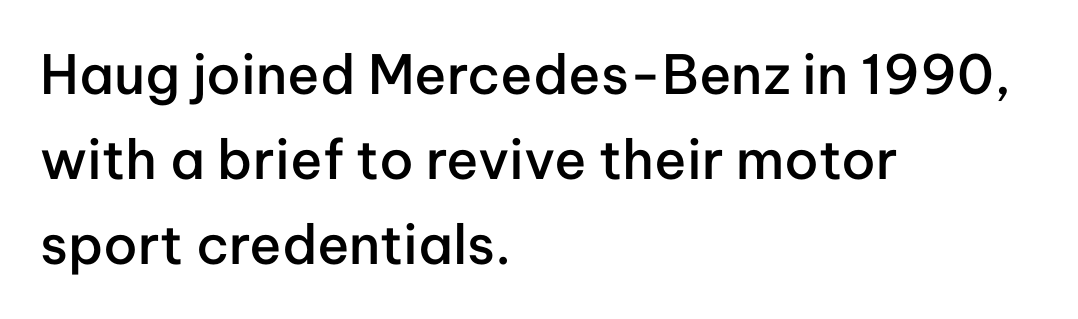
In terms of letterspacing, this is plain default setting. Regarding serifs, this sample does without them. The rendering uses natural spacing where letterforms have individual widths. Tall strokes in this sample are plumb rather than angled. Reading down the block, your eye returns to a fixed left position each line.
